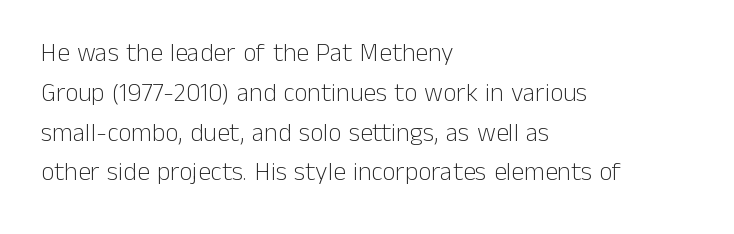
{"italic": "no", "bold": "no", "underline": "no", "align": "left", "line_spacing": "normal", "line_spacing_ratio": 1.53, "letter_spacing": "normal", "letter_spacing_em": 0.0, "glyph_px": 26}
